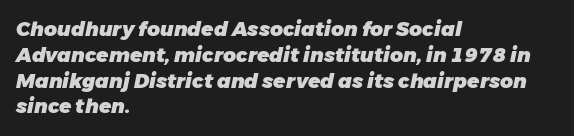
Q: Is the text bold? A: Yes.
Q: Is the text italic (slanted)? A: Yes, it leans right by about 11 degrees.
Q: Is the text underlined? A: No.
Q: How is the paragraph aligned? A: Left-aligned.
Q: Is the spacing between letters normal or unusually wide? A: Normal.
Q: Is the spacing between lines tight, normal or loose? A: Normal.
